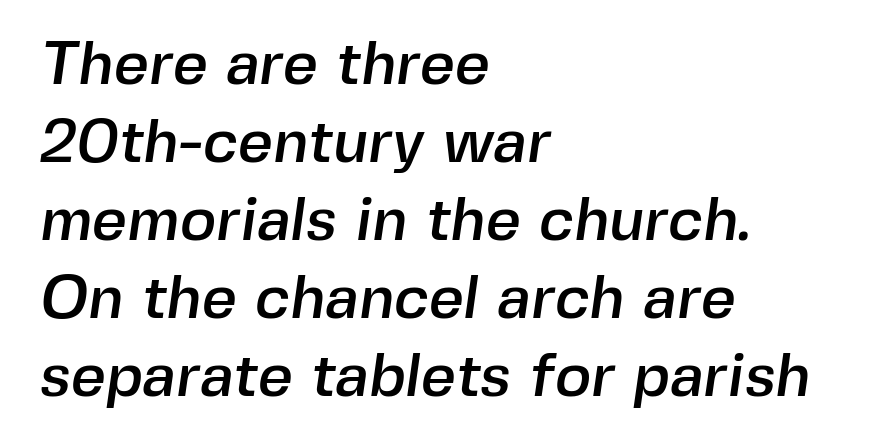
{"serif": "no", "width": "normal", "x_height": "medium", "monospaced": "no", "underline": "no", "align": "left", "line_spacing": "normal", "line_spacing_ratio": 1.28, "letter_spacing": "normal", "letter_spacing_em": 0.0, "glyph_px": 61}
